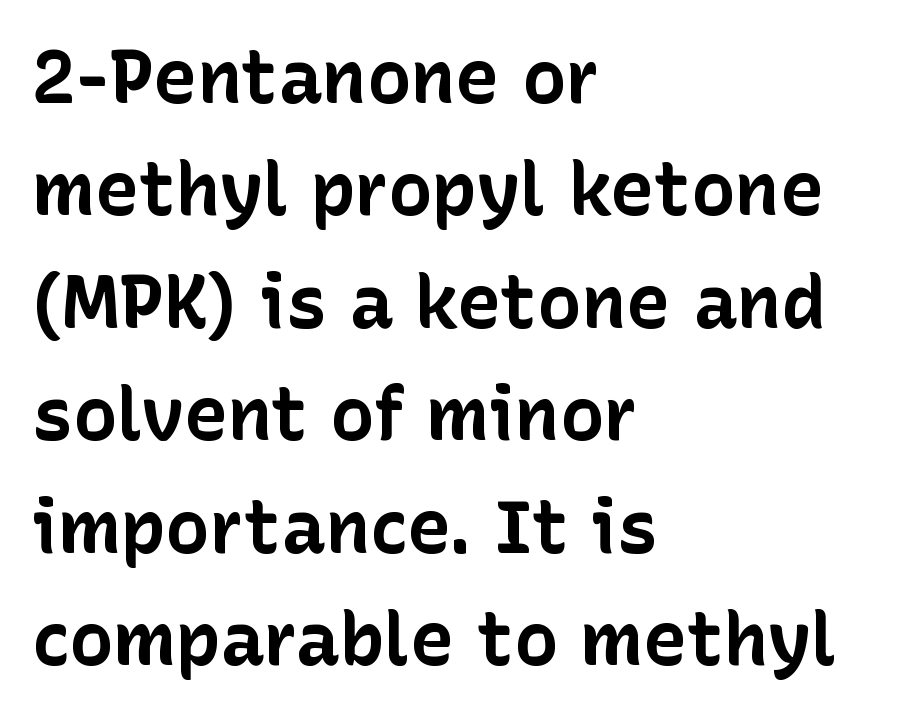
The image shows 74 px bold sans-serif type, upright; set left-aligned, normal line spacing (1.52x), normal letter spacing, not underlined; low stroke contrast and a medium x-height.
